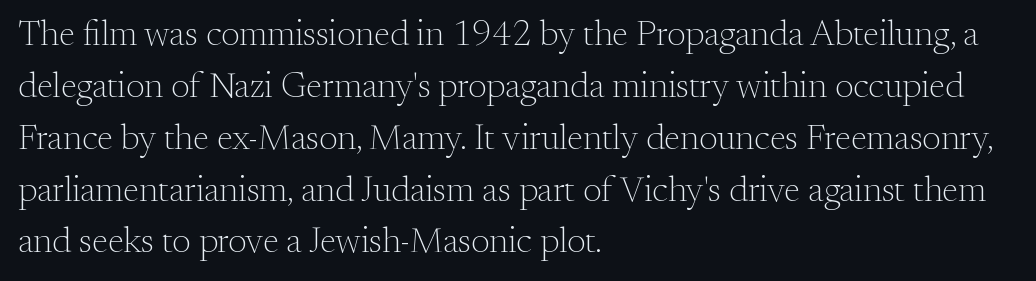
{"serif": "yes", "italic": "no", "bold": "no", "weight": "light", "width": "normal", "stroke_contrast": "medium", "x_height": "small", "monospaced": "no", "underline": "no", "align": "left", "line_spacing": "normal", "line_spacing_ratio": 1.44, "letter_spacing": "normal", "letter_spacing_em": 0.0, "glyph_px": 36}
